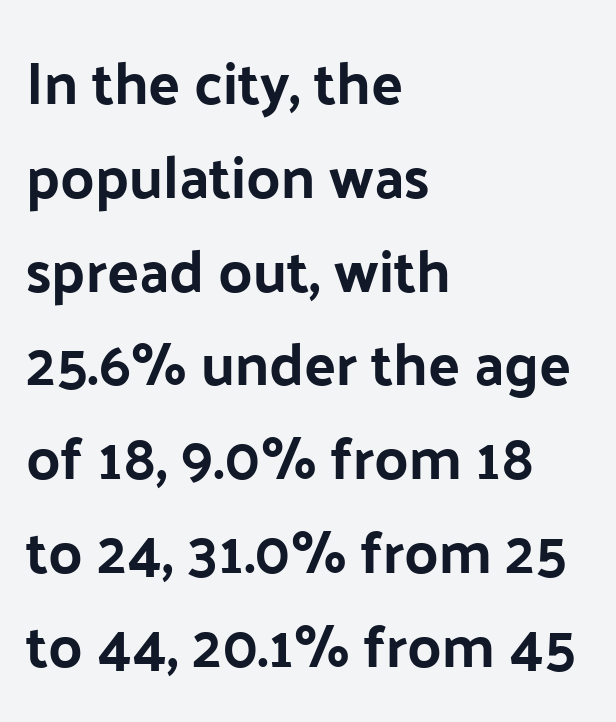
Q: Is the text italic (slanted)? A: No, it is upright.
Q: Is the typeface a serif or a sans-serif typeface? A: Sans-serif.
Q: Is the text underlined? A: No.
Q: How is the paragraph aligned? A: Left-aligned.
Q: Is the spacing between letters normal or unusually wide? A: Normal.
Q: Is the spacing between lines tight, normal or loose? A: Normal.
Q: Width (condensed, normal, or wide)? A: Normal.
Q: Stroke contrast? A: Low.
Q: x-height? A: Medium.
Q: Monospaced? A: No.
